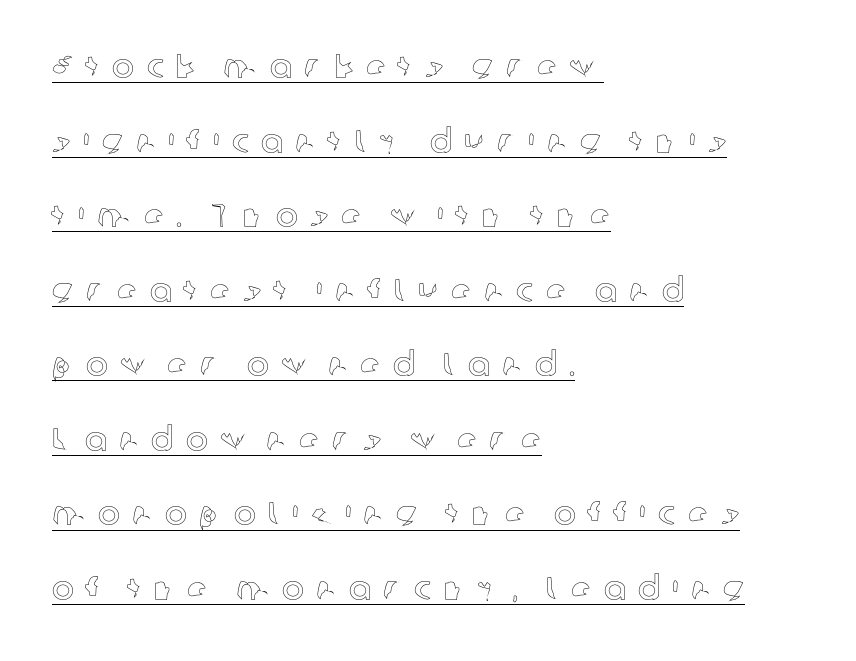
{"italic": "no", "width": "normal", "x_height": "medium", "monospaced": "no", "underline": "yes", "align": "left", "line_spacing": "loose", "line_spacing_ratio": 2.26, "letter_spacing": "wide", "letter_spacing_em": 0.37, "glyph_px": 33}
